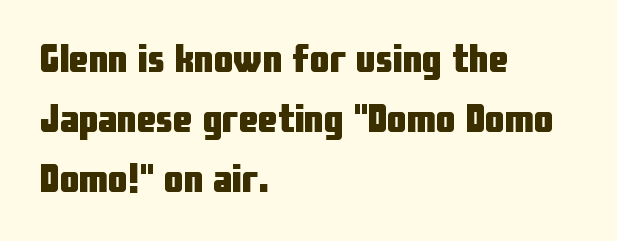
Q: Is the text bold? A: Yes.
Q: Is the text italic (slanted)? A: No, it is upright.
Q: Is the typeface a serif or a sans-serif typeface? A: Sans-serif.
Q: Is the text underlined? A: No.
Q: How is the paragraph aligned? A: Left-aligned.
Q: Is the spacing between letters normal or unusually wide? A: Normal.
Q: Is the spacing between lines tight, normal or loose? A: Normal.
Q: Width (condensed, normal, or wide)? A: Condensed.
Q: Stroke contrast? A: Low.
Q: x-height? A: Medium.
Q: Monospaced? A: No.
